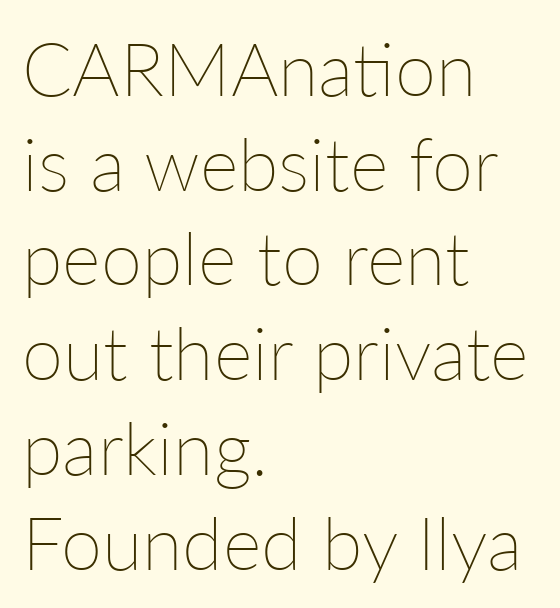
Q: Is the text bold? A: No.
Q: Is the text italic (slanted)? A: No, it is upright.
Q: Is the text underlined? A: No.
Q: How is the paragraph aligned? A: Left-aligned.
Q: Is the spacing between letters normal or unusually wide? A: Normal.
Q: Is the spacing between lines tight, normal or loose? A: Normal.
Q: Width (condensed, normal, or wide)? A: Normal.
Q: Stroke contrast? A: Low.
Q: x-height? A: Medium.
Q: Monospaced? A: No.
